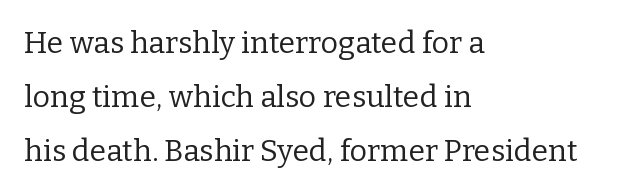
Q: Is the text bold? A: No.
Q: Is the text italic (slanted)? A: No, it is upright.
Q: Is the typeface a serif or a sans-serif typeface? A: Serif.
Q: Is the text underlined? A: No.
Q: How is the paragraph aligned? A: Left-aligned.
Q: Is the spacing between letters normal or unusually wide? A: Normal.
Q: Width (condensed, normal, or wide)? A: Normal.
Q: Stroke contrast? A: Low.
Q: x-height? A: Medium.
Q: Monospaced? A: No.
